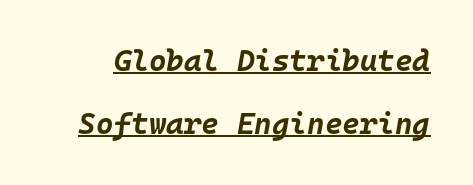
{"italic": "yes", "lean": "right", "slant_degrees": 10, "bold": "yes", "weight": "bold", "width": "normal", "stroke_contrast": "low", "x_height": "large", "monospaced": "yes", "underline": "yes", "line_spacing": "loose", "line_spacing_ratio": 2.1, "letter_spacing": "normal", "letter_spacing_em": 0.0, "glyph_px": 30}
